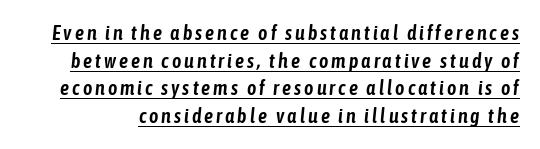
Q: Is the text italic (slanted)? A: Yes, it leans right by about 6 degrees.
Q: Is the text underlined? A: Yes.
Q: Is the spacing between lines tight, normal or loose? A: Normal.
